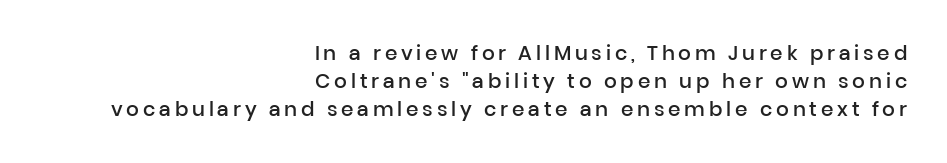
{"italic": "no", "bold": "semi", "underline": "no", "align": "right", "line_spacing": "normal", "line_spacing_ratio": 1.41, "glyph_px": 20}
